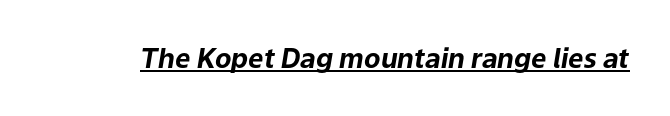
The gaps between neighbouring characters are ordinary and unremarkable. Slant detected: the letters are inclined. The glyphs are accompanied by a horizontal stroke just below them. Stroke thickness is high; the sample reads as a true bold.
